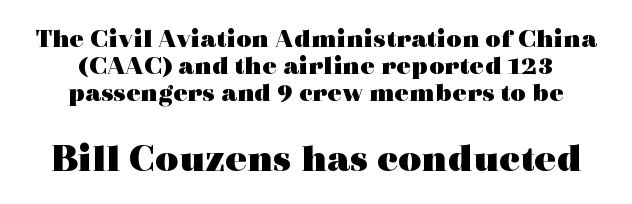
{"serif": "yes", "italic": "no", "bold": "yes", "weight": "heavy", "width": "wide", "x_height": "medium", "monospaced": "no", "underline": "no", "align": "center", "line_spacing": "tight", "line_spacing_ratio": 1.0, "letter_spacing": "normal", "letter_spacing_em": 0.0, "larger_block": "second", "size_ratio": 1.48, "glyph_px": 40}
